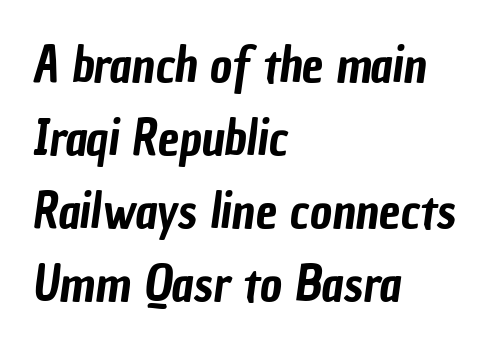
The image shows 48 px condensed sans-serif type; set left-aligned, normal line spacing (1.52x), normal letter spacing, not underlined; low stroke contrast and a medium x-height.
